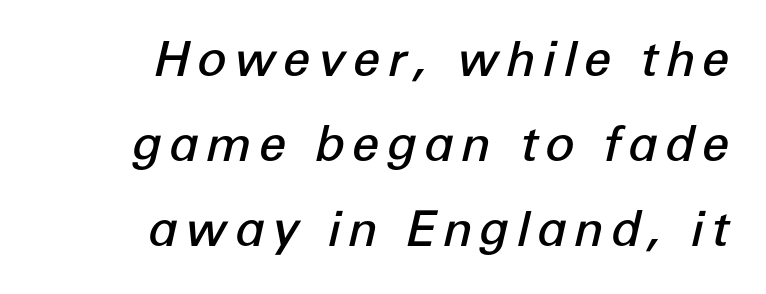
The image shows 49 px semibold type, italic (leaning right); set right-aligned, line spacing 1.73x, not underlined; low stroke contrast and a medium x-height.
